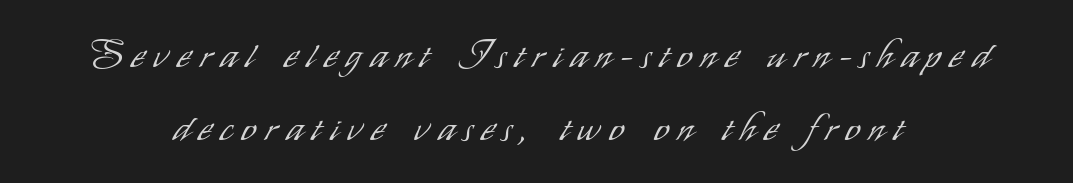
Q: Is the text bold? A: No.
Q: Is the text italic (slanted)? A: Yes.
Q: Is the typeface a serif or a sans-serif typeface? A: Sans-serif.
Q: Is the text underlined? A: No.
Q: How is the paragraph aligned? A: Centered.
Q: Is the spacing between letters normal or unusually wide? A: Unusually wide.
Q: Is the spacing between lines tight, normal or loose? A: Loose.
Q: Width (condensed, normal, or wide)? A: Condensed.
Q: Stroke contrast? A: Low.
Q: x-height? A: Small.
Q: Monospaced? A: No.
